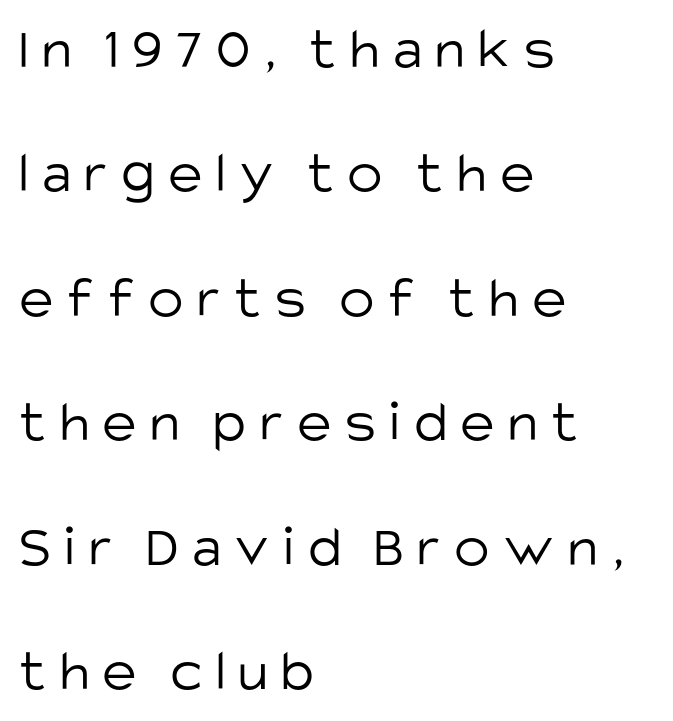
Proportional: the letters do not fall into vertical columns. Italic? Not at all — the glyphs are vertical. All the whitespace from short lines collects on the right. I'd call this a sans setting — the letters go barefoot. You could only call the tracking loose — the letters float apart.
